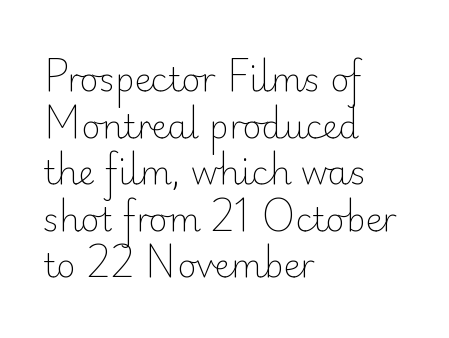
The image shows 33 px light sans-serif type, upright; set left-aligned, normal line spacing (1.41x), normal letter spacing, not underlined; low stroke contrast and a small x-height.
